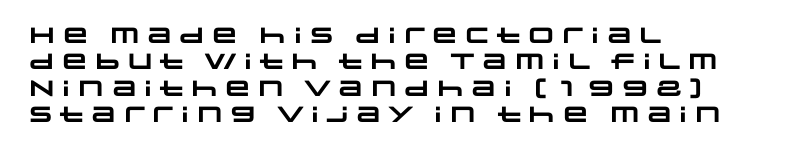
Q: Is the text bold? A: Yes.
Q: Is the text underlined? A: No.
Q: How is the paragraph aligned? A: Left-aligned.
Q: Is the spacing between letters normal or unusually wide? A: Normal.
